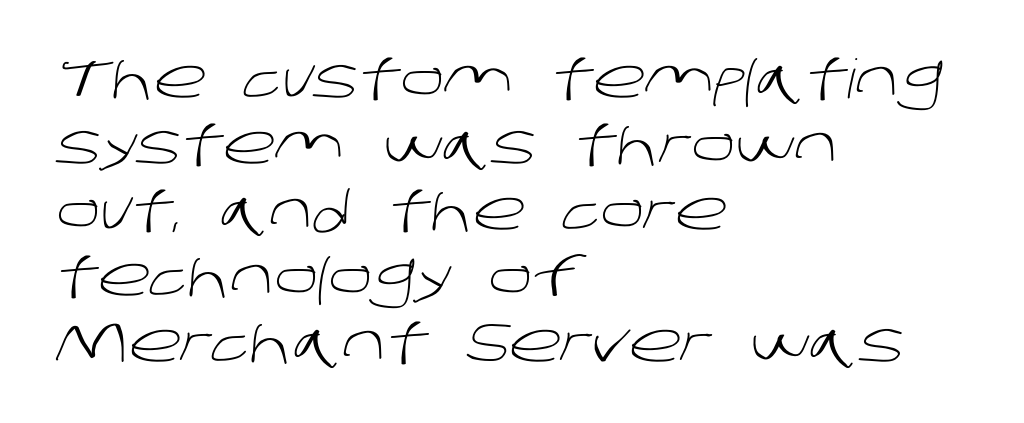
No heavy texture on the line: the type isn't bold. Compared with typical body copy, the letter spacing here is the same. Note the varied advance widths — an 'i' is clearly narrower than an 'm'. A typesetter would label this face a sans. Nobody drew a line under any word here.
